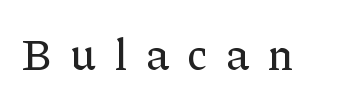
The image shows 44 px serif type, upright; set unusually wide letter spacing (+0.43 em), not underlined; low stroke contrast and a medium x-height.
